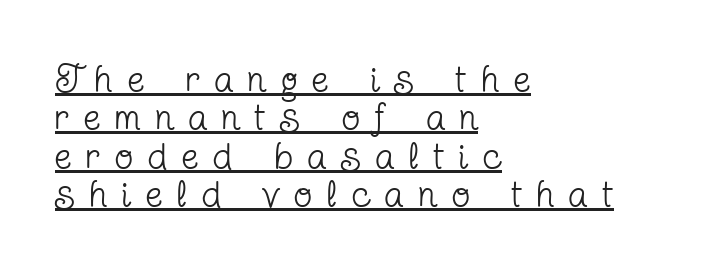
The horizontal fit of the characters is loose and conspicuously gappy. Notice how the passage keeps a crisp vertical edge on the left only. Decoration check: the copy is underlined. You can tell it's not italic because the verticals are truly vertical.
